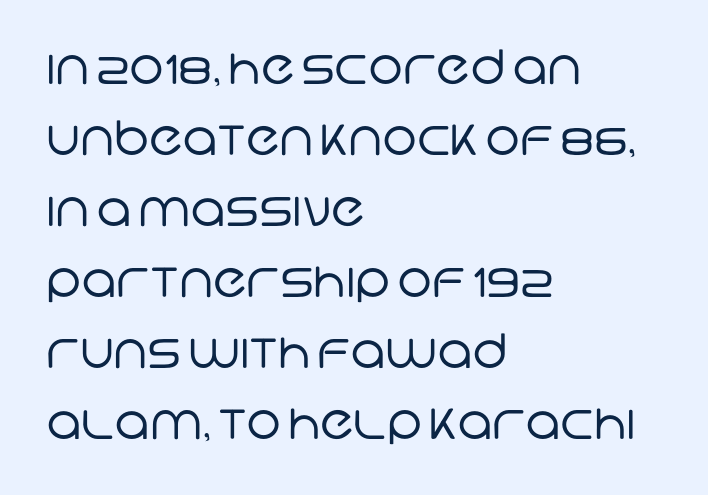
Q: Is the text bold? A: No.
Q: Is the typeface a serif or a sans-serif typeface? A: Sans-serif.
Q: Is the text underlined? A: No.
Q: How is the paragraph aligned? A: Left-aligned.
Q: Is the spacing between letters normal or unusually wide? A: Normal.
Q: Is the spacing between lines tight, normal or loose? A: Normal.
Q: Width (condensed, normal, or wide)? A: Normal.
Q: Stroke contrast? A: Low.
Q: x-height? A: Large.
Q: Monospaced? A: No.
